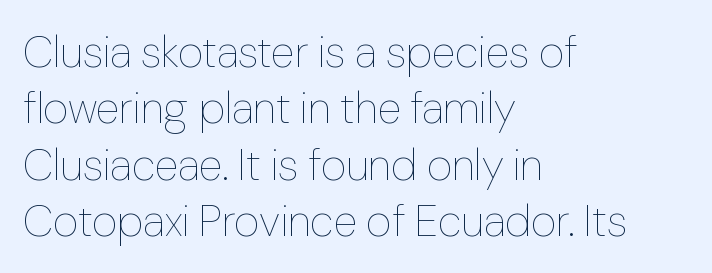
{"italic": "no", "bold": "no", "weight": "thin", "width": "normal", "stroke_contrast": "low", "x_height": "medium", "monospaced": "no", "underline": "no", "align": "left", "line_spacing": "normal", "line_spacing_ratio": 1.28, "letter_spacing": "normal", "letter_spacing_em": 0.0, "glyph_px": 44}
